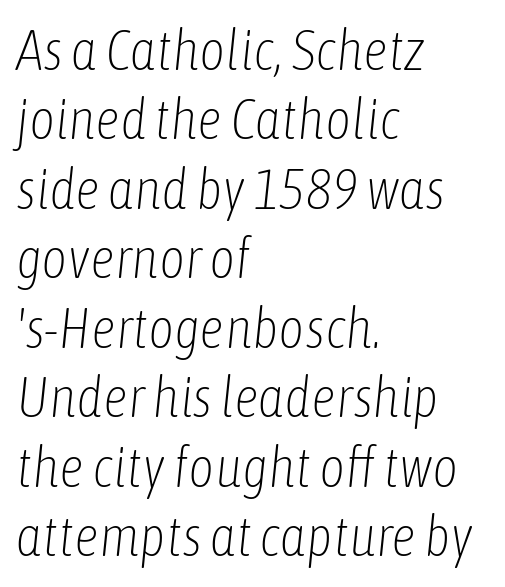
The image shows 56 px light, condensed type, italic (leaning right); set left-aligned, line spacing 1.24x, normal letter spacing, not underlined; low stroke contrast and a medium x-height.
